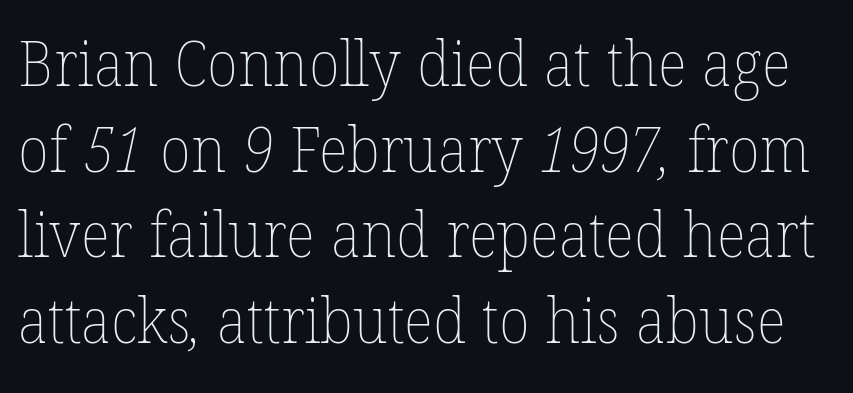
{"bold": "no", "weight": "thin", "width": "normal", "stroke_contrast": "low", "x_height": "medium", "monospaced": "no", "underline": "no", "line_spacing": "normal", "line_spacing_ratio": 1.36, "letter_spacing": "normal", "letter_spacing_em": 0.0, "glyph_px": 63}
